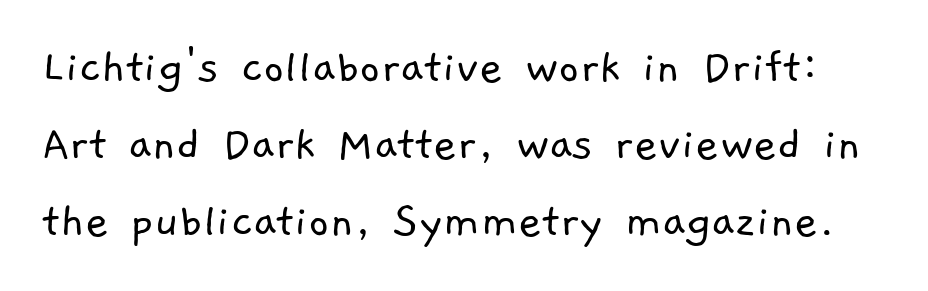
The designer left line spacing at the default. Check where the strokes stop: nothing finishes them off — pure sans. Standard letterfit; no display-style spreading of the glyphs. The specimen omits any rule beneath the text block's lines. Each letter keeps its own natural width here, so spacing adapts to shape. The weight would be labelled regular, book, light, or lighter still.
